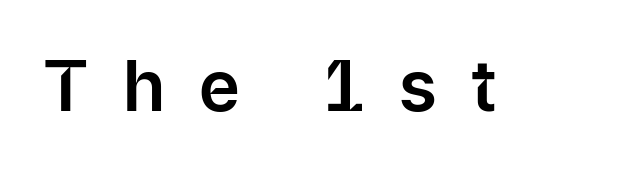
Q: Is the text italic (slanted)? A: No, it is upright.
Q: Is the typeface a serif or a sans-serif typeface? A: Sans-serif.
Q: Is the text underlined? A: No.
Q: Is the spacing between letters normal or unusually wide? A: Unusually wide.
Q: Width (condensed, normal, or wide)? A: Normal.
Q: Stroke contrast? A: Low.
Q: x-height? A: Medium.
Q: Monospaced? A: No.
